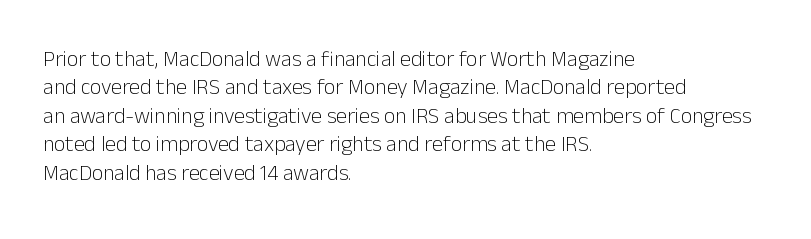
The image shows 22 px text type, upright; set left-aligned, normal line spacing (1.29x), normal letter spacing, not underlined.
